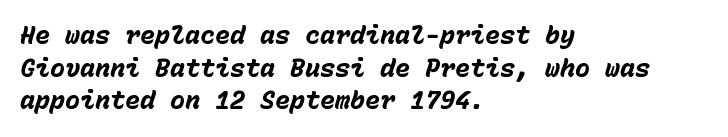
Q: Is the text bold? A: Yes.
Q: Is the text italic (slanted)? A: Yes, it leans right by about 15 degrees.
Q: Is the text underlined? A: No.
Q: How is the paragraph aligned? A: Left-aligned.
Q: Is the spacing between letters normal or unusually wide? A: Normal.
Q: Is the spacing between lines tight, normal or loose? A: Normal.
